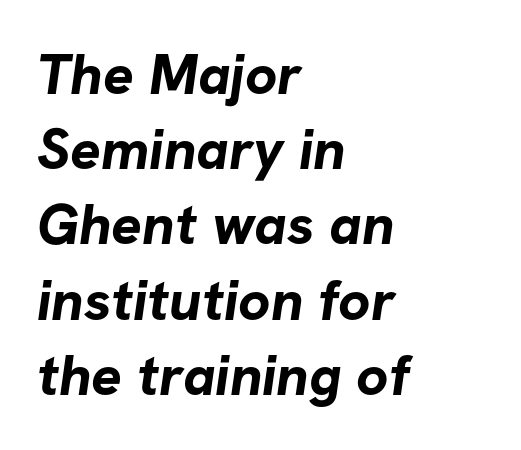
{"serif": "no", "bold": "yes", "weight": "bold", "width": "normal", "stroke_contrast": "low", "x_height": "medium", "monospaced": "no", "underline": "no", "align": "left", "line_spacing": "normal", "line_spacing_ratio": 1.32, "letter_spacing": "normal", "letter_spacing_em": 0.0, "glyph_px": 57}
